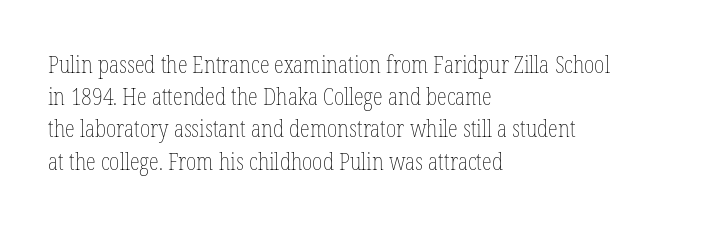
{"italic": "no", "bold": "no", "underline": "no", "align": "left", "line_spacing": "normal", "line_spacing_ratio": 1.4, "letter_spacing": "normal", "letter_spacing_em": 0.0, "glyph_px": 23}
